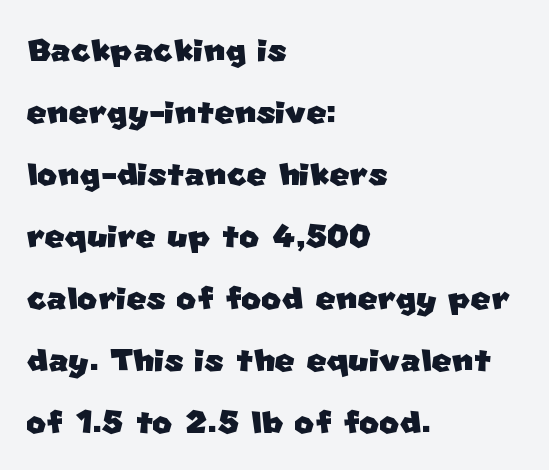
Q: Is the typeface a serif or a sans-serif typeface? A: Sans-serif.
Q: Is the text underlined? A: No.
Q: How is the paragraph aligned? A: Left-aligned.
Q: Is the spacing between letters normal or unusually wide? A: Normal.
Q: Is the spacing between lines tight, normal or loose? A: Normal.
Q: Width (condensed, normal, or wide)? A: Normal.
Q: Stroke contrast? A: Low.
Q: x-height? A: Large.
Q: Monospaced? A: No.
